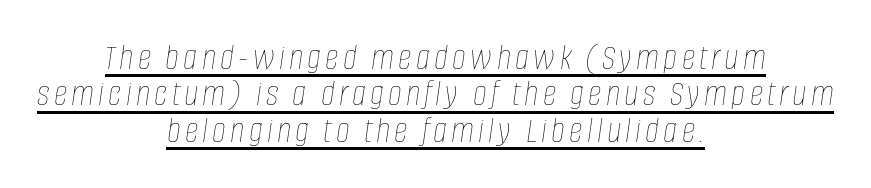
{"italic": "yes", "lean": "right", "slant_degrees": 8, "bold": "no", "weight": "thin", "width": "condensed", "stroke_contrast": "low", "x_height": "large", "monospaced": "no", "underline": "yes", "align": "center", "line_spacing": "tight", "line_spacing_ratio": 0.96, "glyph_px": 38}
